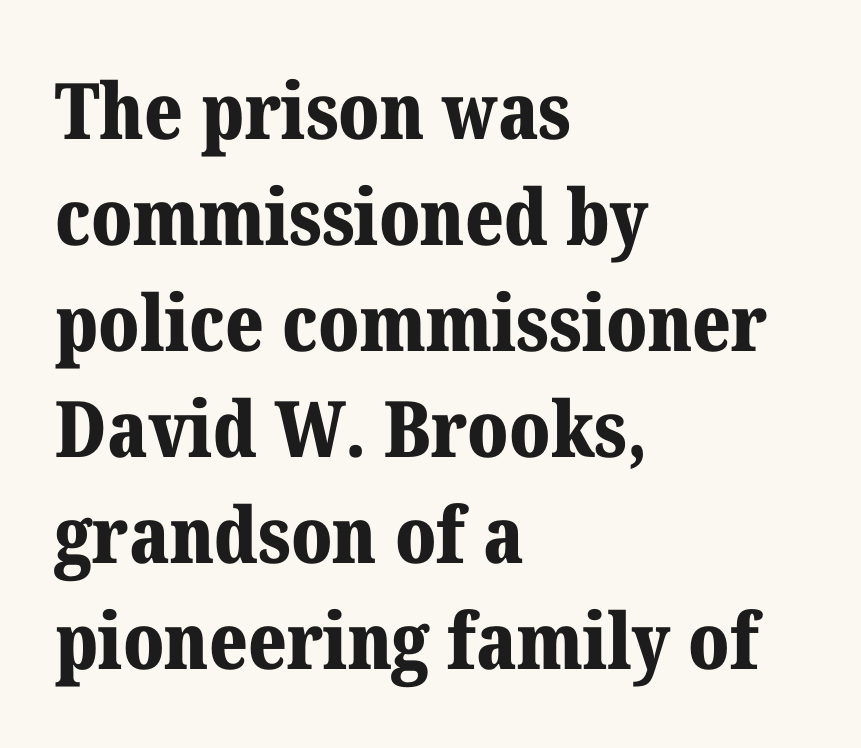
The image shows 78 px bold serif type, upright; set left-aligned, normal line spacing (1.36x), normal letter spacing, not underlined; medium stroke contrast and a medium x-height.
